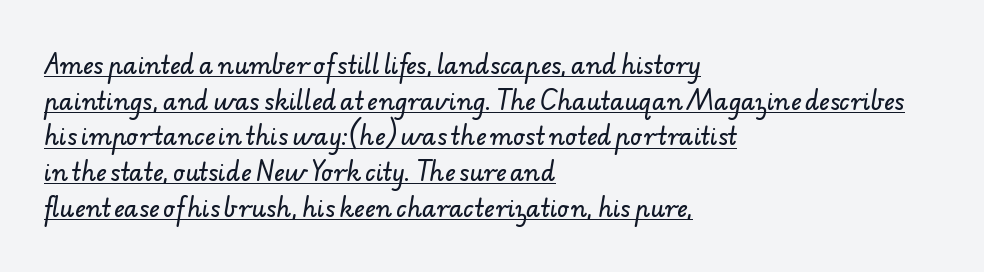
Q: Is the text underlined? A: Yes.
Q: How is the paragraph aligned? A: Left-aligned.
Q: Is the spacing between letters normal or unusually wide? A: Normal.
Q: Is the spacing between lines tight, normal or loose? A: Normal.
